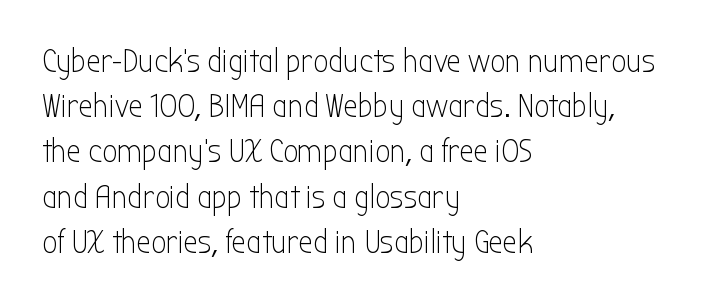
A typesetter would call this proportional, since set widths differ per character. No extra ink here — the face is not bold. The lines are quadded left. A bare baseline throughout the passage.
